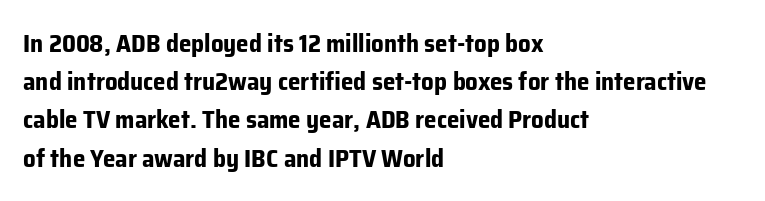
Lines of text with bare space underneath. Quick note: interline space is typical. The line texture is even and compact thanks to regular tracking. The letters stand straight up with perfectly vertical stems. I'd describe the lettering as bold — thick and assertive.
